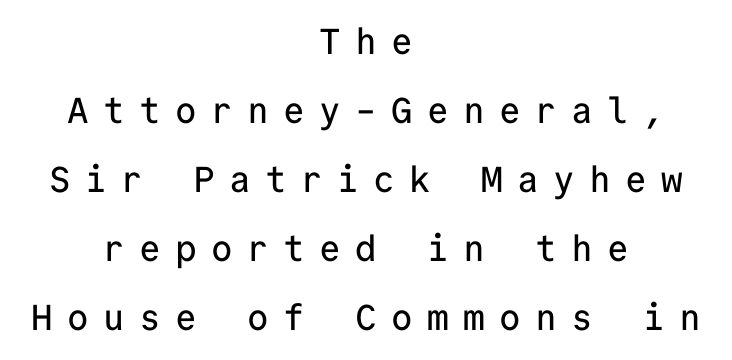
{"serif": "no", "italic": "no", "width": "normal", "stroke_contrast": "low", "x_height": "medium", "monospaced": "yes", "underline": "no", "align": "center", "line_spacing": "loose", "line_spacing_ratio": 1.92, "letter_spacing": "wide", "letter_spacing_em": 0.4, "glyph_px": 36}
